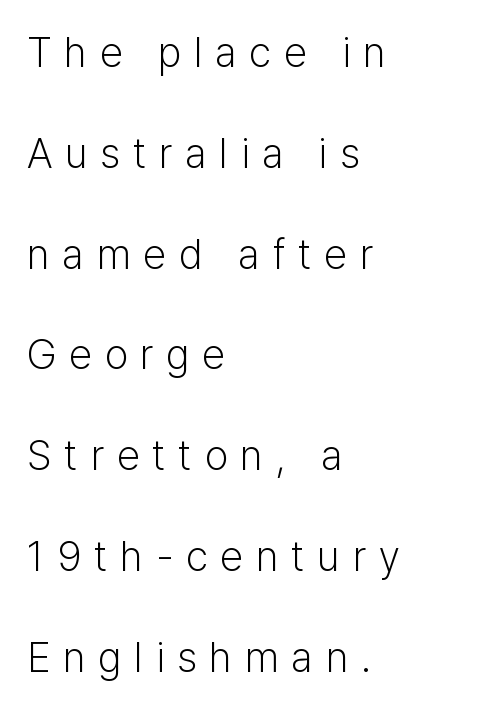
Unmarked baselines from the first word to the last. Stroke terminals: plain, sans-serif. The lines in this sample share a left origin and differ only in where they stop. The font is comparable to plain body text, perhaps lighter.
